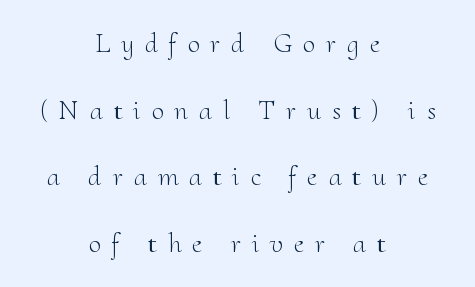
{"serif": "yes", "italic": "no", "bold": "no", "weight": "light", "width": "normal", "stroke_contrast": "medium", "x_height": "small", "monospaced": "no", "underline": "no", "align": "center", "line_spacing": "loose", "line_spacing_ratio": 2.38, "letter_spacing": "wide", "letter_spacing_em": 0.39, "glyph_px": 28}
